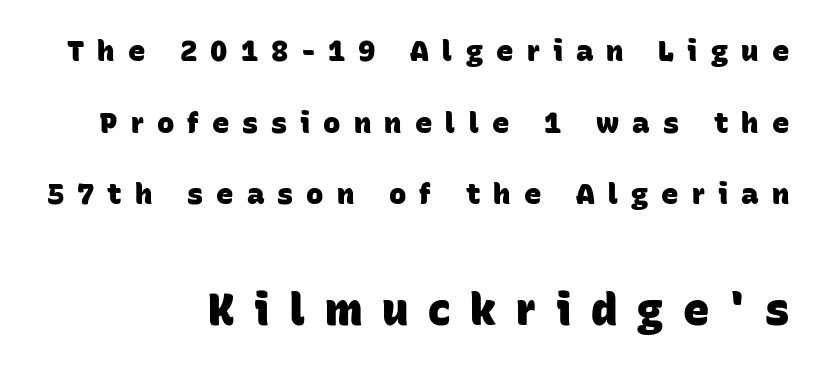
Serif or sans? Sans — the stroke terminals are bare. Block two is the big one; block one sits smaller above it. The space beneath each line is pristine and unruled. These lines have a slow, spaced-out rhythm from letter to letter. Line endings align vertically; line beginnings do not. The designer dialed line spacing up above the default.
